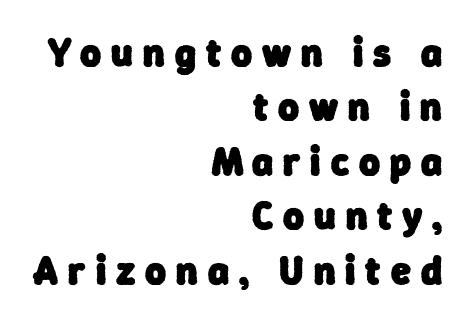
These lines have a slow, spaced-out rhythm from letter to letter. Note the varied advance widths — an 'i' is clearly narrower than an 'm'. The leading is moderate, giving the passage an even texture. The typesetter chose a ragged-left arrangement here. The typesetting leans heavy: a genuine bold.
